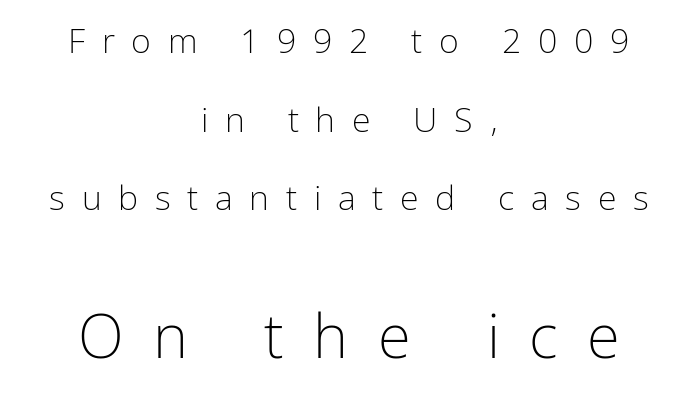
The image shows 60 px light sans-serif type, upright; set centered, loose line spacing (2.31x), unusually wide letter spacing (+0.49 em), not underlined; the second (bottom) block is 1.76x larger; low stroke contrast and a medium x-height.
